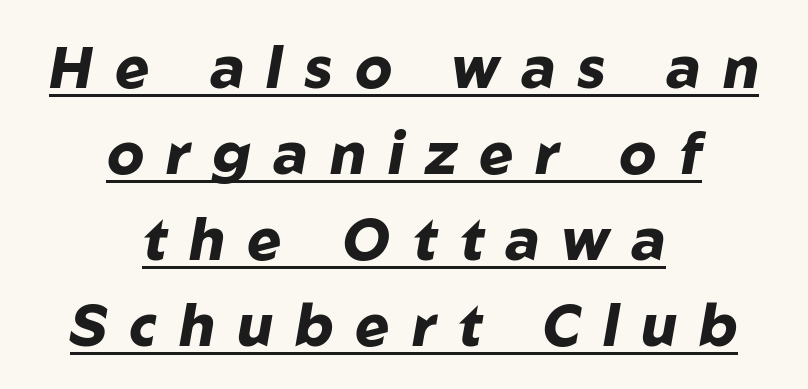
Q: Is the text bold? A: Yes.
Q: Is the text italic (slanted)? A: Yes, it leans right by about 10 degrees.
Q: Is the text underlined? A: Yes.
Q: How is the paragraph aligned? A: Centered.
Q: Is the spacing between letters normal or unusually wide? A: Unusually wide.
Q: Is the spacing between lines tight, normal or loose? A: Normal.
Q: Width (condensed, normal, or wide)? A: Normal.
Q: Stroke contrast? A: Low.
Q: x-height? A: Medium.
Q: Monospaced? A: No.
